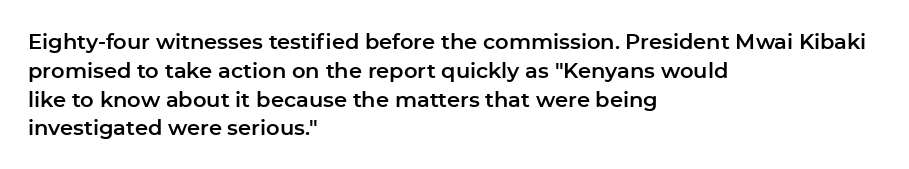
The compositor pushed each line to the left boundary. The strip under each line holds only bare page. When letters stand straight like this, we call the style roman or upright. Letter spacing: default. In terms of leading, this rendering sits right in the middle.
